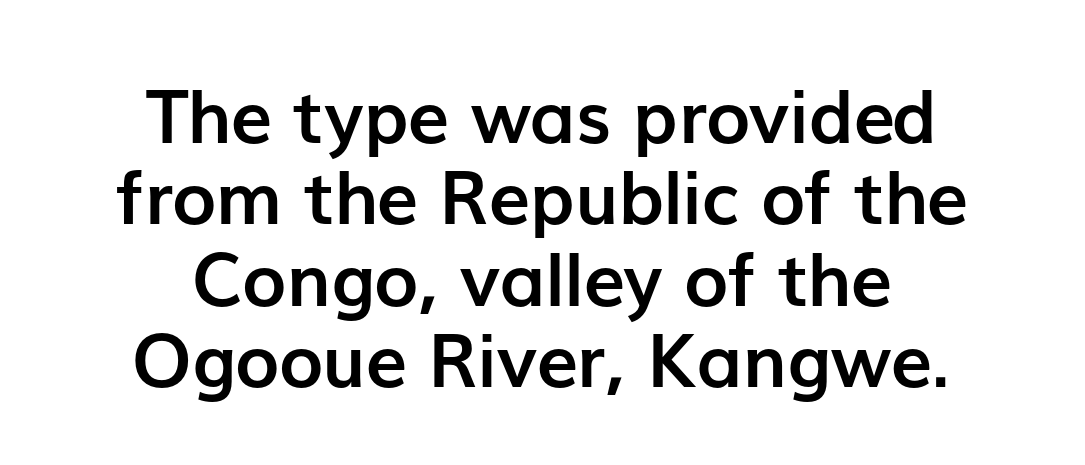
Caption: standard tracking, unaltered. This sample trades vertical openness for compactness between lines. How heavy is the stroke? Heavy — this is a bold. This rendering employs a face without finishing strokes, i.e., a sans-serif. Does the copy run flush right? No — it is centered line by line. This sample has the flowing, uneven cadence of proportional lettering.
